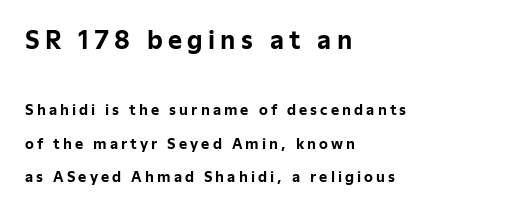
The text block is weighted toward the left margin, trailing off unevenly rightward. The type sits square on the baseline with zero lean. Caption: upper text group enlarged, lower text group reduced. A clean baseline with only descenders dipping below it. The passage shown is emphatically bold.
